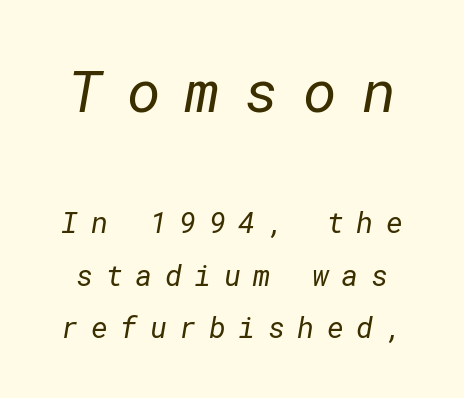
The image shows 58 px regular-weight sans-serif type; set line spacing 1.81x, unusually wide letter spacing (+0.43 em), not underlined; the first (top) block is 2.0x larger; low stroke contrast and a medium x-height.
